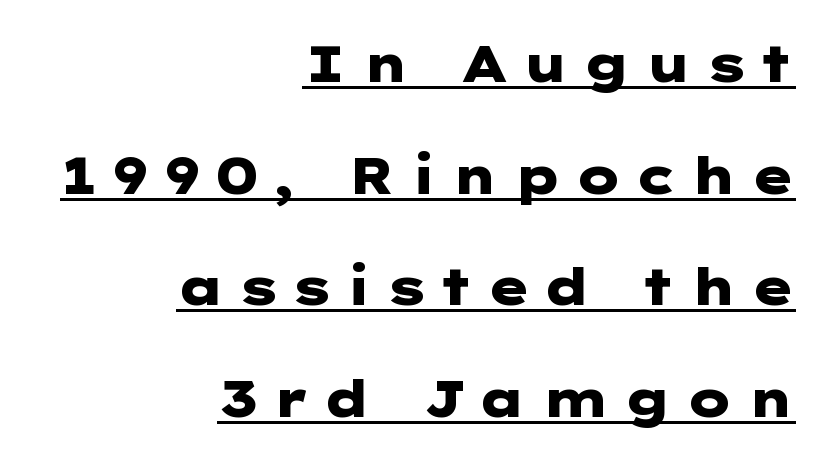
Q: Is the text bold? A: Yes.
Q: Is the text italic (slanted)? A: No, it is upright.
Q: Is the typeface a serif or a sans-serif typeface? A: Sans-serif.
Q: Is the text underlined? A: Yes.
Q: How is the paragraph aligned? A: Right-aligned.
Q: Is the spacing between letters normal or unusually wide? A: Unusually wide.
Q: Is the spacing between lines tight, normal or loose? A: Loose.
Q: Width (condensed, normal, or wide)? A: Wide.
Q: Stroke contrast? A: Low.
Q: x-height? A: Medium.
